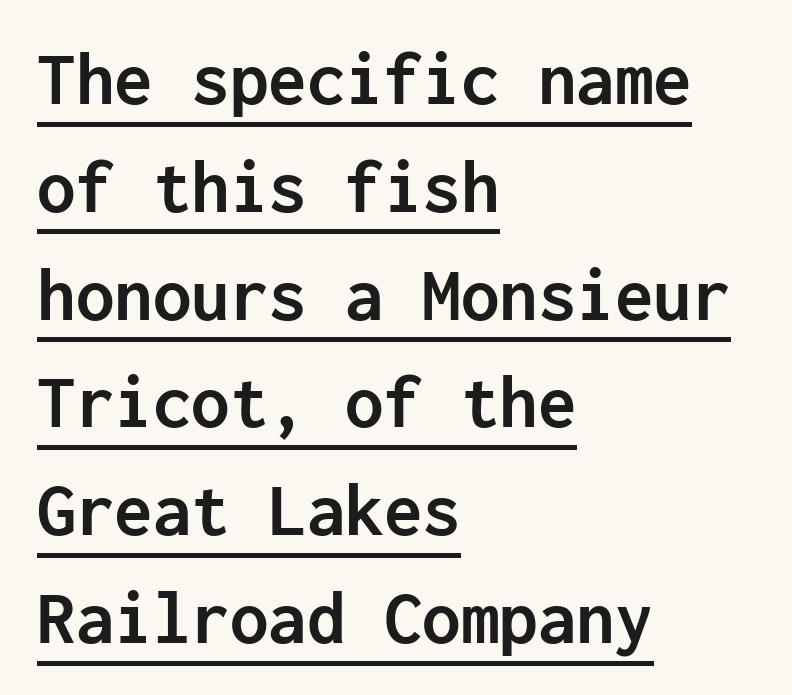
Q: Is the text bold? A: Yes.
Q: Is the text italic (slanted)? A: No, it is upright.
Q: Is the typeface a serif or a sans-serif typeface? A: Sans-serif.
Q: Is the text underlined? A: Yes.
Q: How is the paragraph aligned? A: Left-aligned.
Q: Is the spacing between letters normal or unusually wide? A: Normal.
Q: Is the spacing between lines tight, normal or loose? A: Normal.
Q: Width (condensed, normal, or wide)? A: Normal.
Q: Stroke contrast? A: Low.
Q: x-height? A: Medium.
Q: Monospaced? A: Yes.
